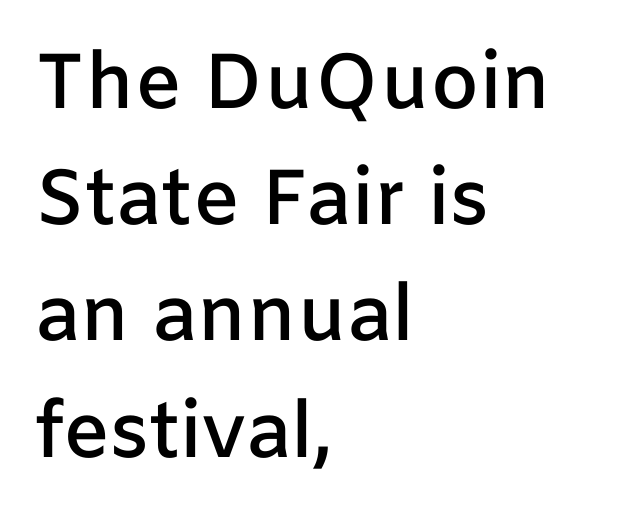
Q: Is the text bold? A: Semi-bold.
Q: Is the text italic (slanted)? A: No, it is upright.
Q: Is the typeface a serif or a sans-serif typeface? A: Sans-serif.
Q: Is the text underlined? A: No.
Q: How is the paragraph aligned? A: Left-aligned.
Q: Is the spacing between letters normal or unusually wide? A: Normal.
Q: Is the spacing between lines tight, normal or loose? A: Normal.
Q: Width (condensed, normal, or wide)? A: Normal.
Q: Stroke contrast? A: Low.
Q: x-height? A: Medium.
Q: Monospaced? A: No.
